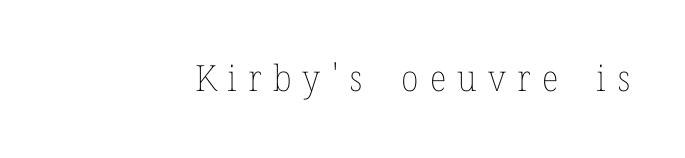
{"italic": "no", "bold": "no", "weight": "thin", "width": "normal", "stroke_contrast": "low", "x_height": "medium", "monospaced": "no", "underline": "no", "letter_spacing": "wide", "letter_spacing_em": 0.31, "glyph_px": 36}
